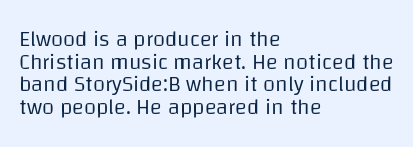
The paragraph shown leans on its left margin. Each word holds together tightly as a unit, with standard inter-letter gaps. Compared with typical paragraphs, the rows here are closer together. No chunkiness to these letters — they're not bold. The letters stand straight up with perfectly vertical stems. The words here are not underlined.
